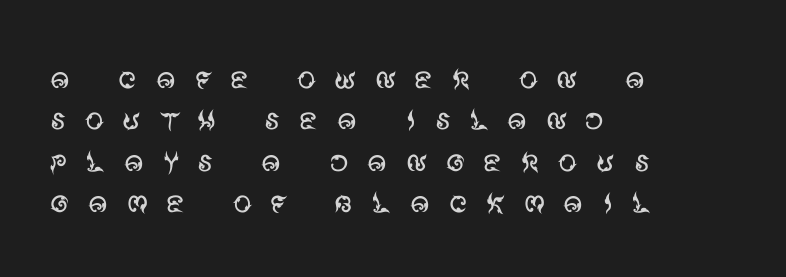
Q: Is the text bold? A: No.
Q: Is the text italic (slanted)? A: No, it is upright.
Q: Is the typeface a serif or a sans-serif typeface? A: Sans-serif.
Q: Is the text underlined? A: No.
Q: How is the paragraph aligned? A: Left-aligned.
Q: Is the spacing between letters normal or unusually wide? A: Unusually wide.
Q: Is the spacing between lines tight, normal or loose? A: Tight.
Q: Width (condensed, normal, or wide)? A: Normal.
Q: Stroke contrast? A: Medium.
Q: x-height? A: Large.
Q: Monospaced? A: No.
